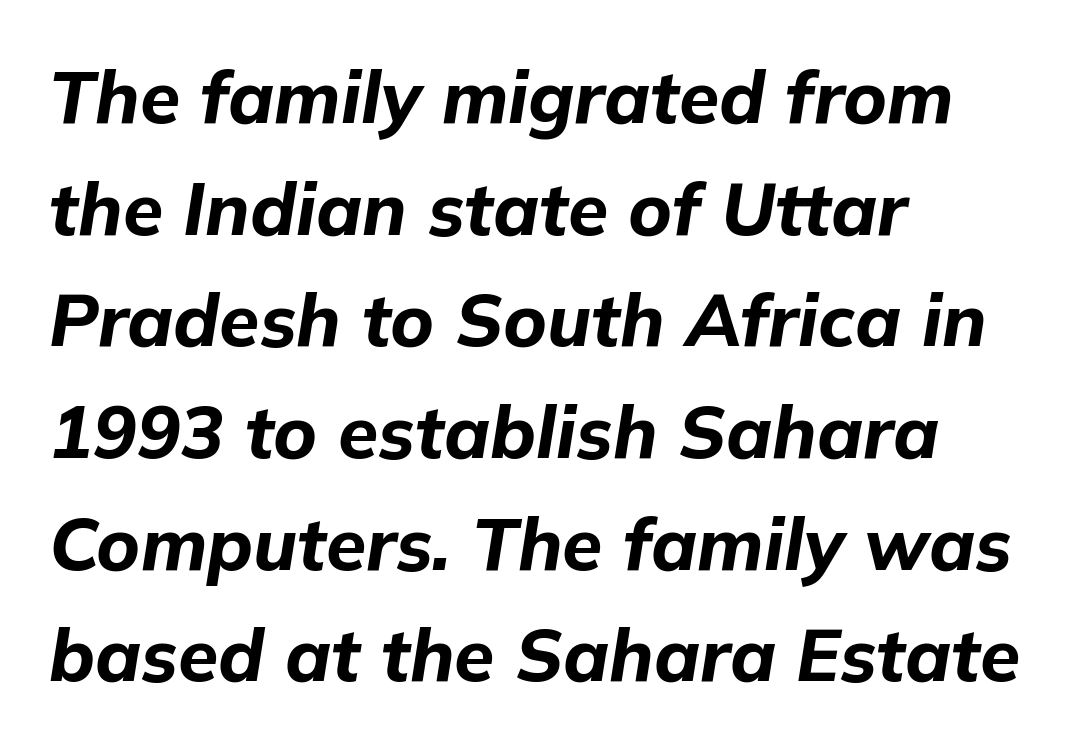
Q: Is the text bold? A: Yes.
Q: Is the text italic (slanted)? A: Yes, it leans right by about 9 degrees.
Q: Is the text underlined? A: No.
Q: How is the paragraph aligned? A: Left-aligned.
Q: Is the spacing between letters normal or unusually wide? A: Normal.
Q: Is the spacing between lines tight, normal or loose? A: Normal.
Q: Width (condensed, normal, or wide)? A: Normal.
Q: Stroke contrast? A: Low.
Q: x-height? A: Medium.
Q: Monospaced? A: No.
